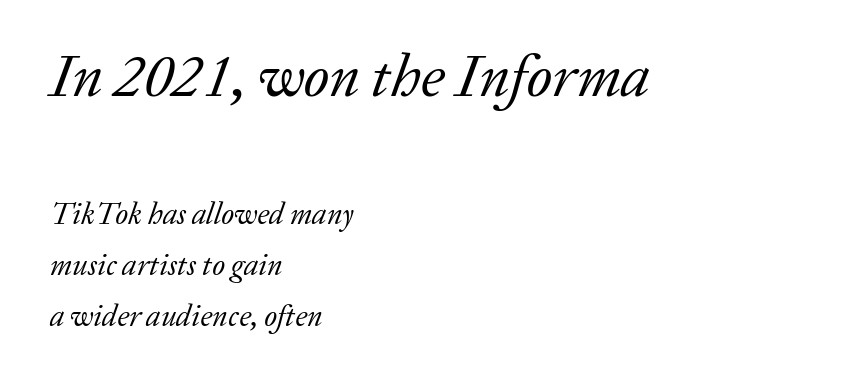
{"serif": "yes", "italic": "yes", "lean": "right", "slant_degrees": 20, "bold": "no", "weight": "regular", "width": "normal", "stroke_contrast": "low", "x_height": "medium", "monospaced": "no", "underline": "no", "align": "left", "line_spacing_ratio": 1.71, "letter_spacing": "normal", "letter_spacing_em": 0.0, "larger_block": "first", "size_ratio": 2.0, "glyph_px": 60}
